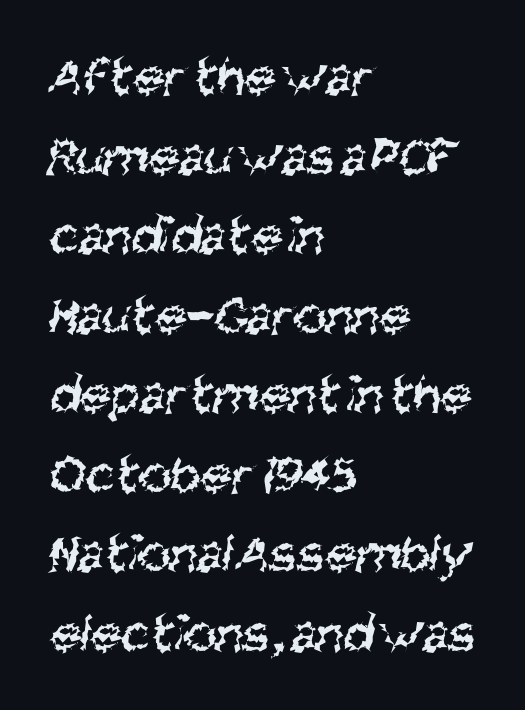
Q: Is the text bold? A: No.
Q: Is the typeface a serif or a sans-serif typeface? A: Sans-serif.
Q: Is the text underlined? A: No.
Q: How is the paragraph aligned? A: Left-aligned.
Q: Is the spacing between letters normal or unusually wide? A: Normal.
Q: Is the spacing between lines tight, normal or loose? A: Normal.
Q: Width (condensed, normal, or wide)? A: Condensed.
Q: Stroke contrast? A: Medium.
Q: x-height? A: Large.
Q: Monospaced? A: No.
